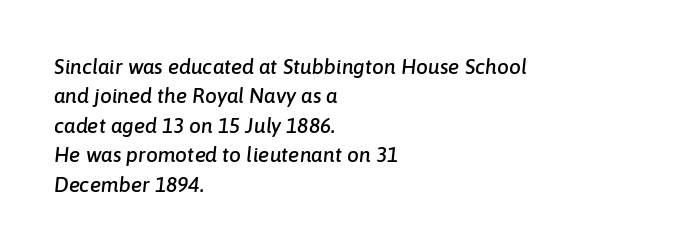
The image shows 21 px text type, italic (leaning right); set left-aligned, normal line spacing (1.4x), normal letter spacing, not underlined.
